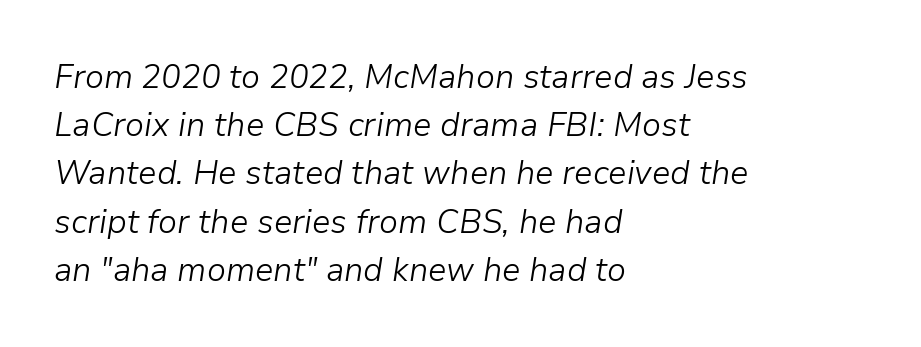
Q: Is the text bold? A: No.
Q: Is the text italic (slanted)? A: Yes, it leans right by about 9 degrees.
Q: Is the text underlined? A: No.
Q: How is the paragraph aligned? A: Left-aligned.
Q: Is the spacing between letters normal or unusually wide? A: Normal.
Q: Is the spacing between lines tight, normal or loose? A: Normal.
Q: Width (condensed, normal, or wide)? A: Normal.
Q: Stroke contrast? A: Low.
Q: x-height? A: Medium.
Q: Monospaced? A: No.
